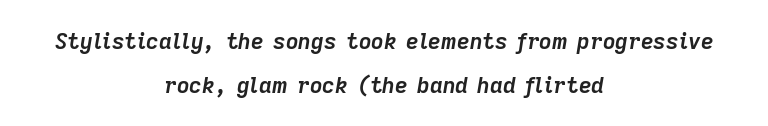
The image shows 22 px bold type, italic (leaning right); set centered, loose line spacing (1.99x), normal letter spacing, not underlined.
